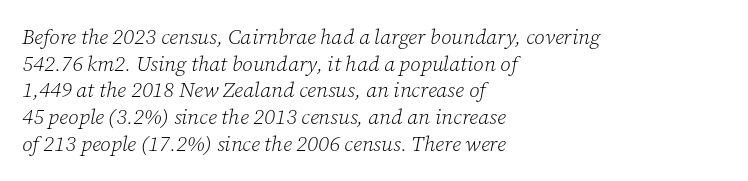
{"italic": "yes", "lean": "right", "slant_degrees": 12, "bold": "no", "underline": "no", "align": "left", "line_spacing": "normal", "line_spacing_ratio": 1.27, "letter_spacing": "normal", "letter_spacing_em": 0.0, "glyph_px": 21}
